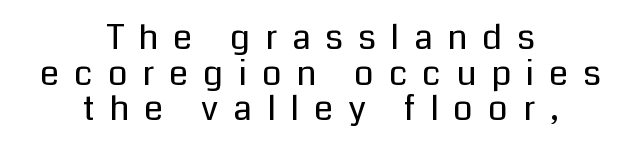
{"serif": "no", "italic": "no", "bold": "no", "weight": "regular", "width": "normal", "stroke_contrast": "low", "x_height": "medium", "monospaced": "no", "underline": "no", "align": "center", "line_spacing": "tight", "line_spacing_ratio": 1.02, "letter_spacing": "wide", "letter_spacing_em": 0.42, "glyph_px": 35}
